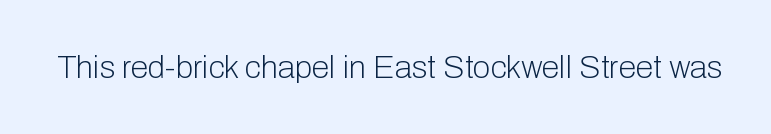
{"serif": "no", "italic": "no", "bold": "no", "weight": "light", "width": "normal", "stroke_contrast": "low", "x_height": "medium", "monospaced": "no", "underline": "no", "letter_spacing": "normal", "letter_spacing_em": 0.0, "glyph_px": 32}
